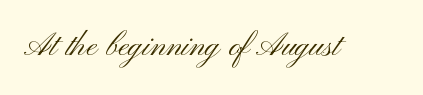
The image shows 40 px light, wide sans-serif type; set normal letter spacing, not underlined; medium stroke contrast and a small x-height.
